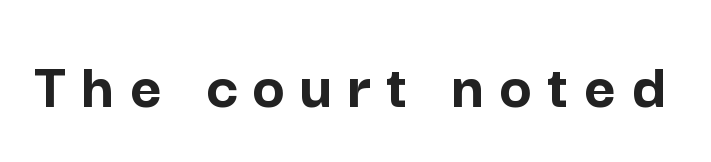
{"serif": "no", "italic": "no", "bold": "yes", "weight": "semibold", "width": "normal", "stroke_contrast": "low", "x_height": "medium", "monospaced": "no", "underline": "no", "letter_spacing": "wide", "letter_spacing_em": 0.22, "glyph_px": 68}
